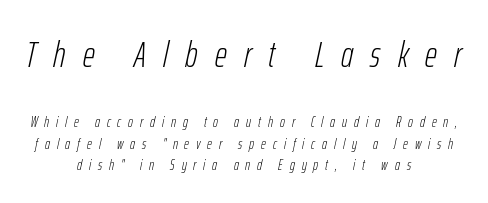
Q: Is the text bold? A: No.
Q: Is the text italic (slanted)? A: Yes, it leans right by about 12 degrees.
Q: Is the text underlined? A: No.
Q: How is the paragraph aligned? A: Centered.
Q: Is the spacing between letters normal or unusually wide? A: Unusually wide.
Q: Is the spacing between lines tight, normal or loose? A: Normal.
Q: Which block of text is set in a larger size, the first (top) or the second (bottom)? A: The first (top) one.
Q: Width (condensed, normal, or wide)? A: Condensed.
Q: Stroke contrast? A: Low.
Q: x-height? A: Medium.
Q: Monospaced? A: No.
